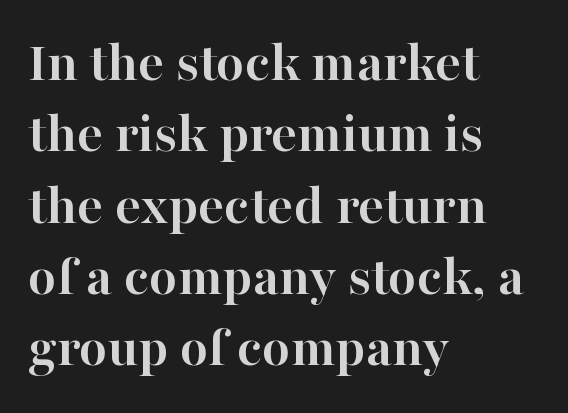
The image shows 58 px semibold serif type, upright; set left-aligned, line spacing 1.23x, normal letter spacing, not underlined; high stroke contrast and a medium x-height.
